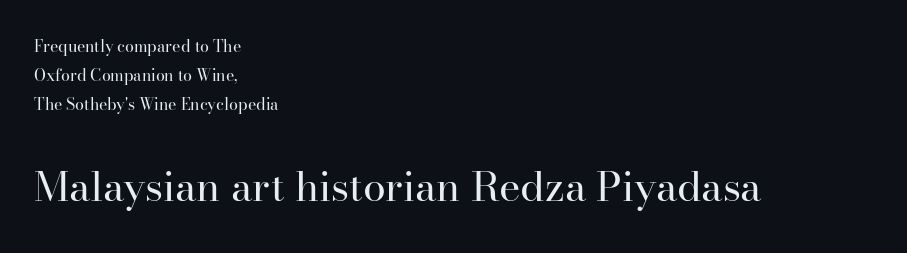
{"serif": "yes", "italic": "no", "bold": "no", "weight": "regular", "width": "normal", "stroke_contrast": "high", "x_height": "small", "monospaced": "no", "underline": "no", "align": "left", "line_spacing_ratio": 1.82, "letter_spacing": "normal", "letter_spacing_em": 0.0, "larger_block": "second", "size_ratio": 2.56, "glyph_px": 41}
